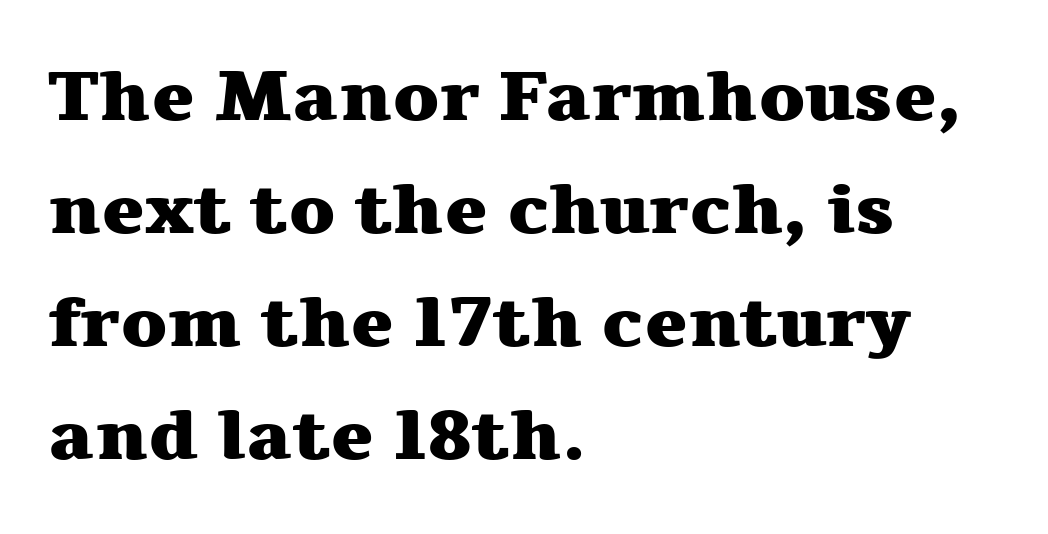
Q: Is the text bold? A: Yes.
Q: Is the text italic (slanted)? A: No, it is upright.
Q: Is the typeface a serif or a sans-serif typeface? A: Serif.
Q: Is the text underlined? A: No.
Q: How is the paragraph aligned? A: Left-aligned.
Q: Is the spacing between letters normal or unusually wide? A: Normal.
Q: Is the spacing between lines tight, normal or loose? A: Normal.
Q: Width (condensed, normal, or wide)? A: Wide.
Q: Stroke contrast? A: Medium.
Q: x-height? A: Medium.
Q: Monospaced? A: No.
